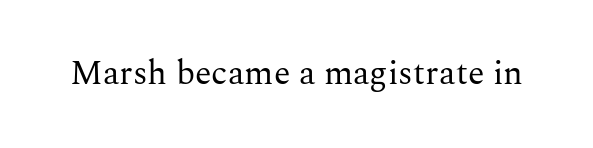
{"serif": "yes", "italic": "no", "bold": "no", "weight": "regular", "width": "normal", "stroke_contrast": "medium", "x_height": "medium", "monospaced": "no", "underline": "no", "letter_spacing": "normal", "letter_spacing_em": 0.0, "glyph_px": 34}
